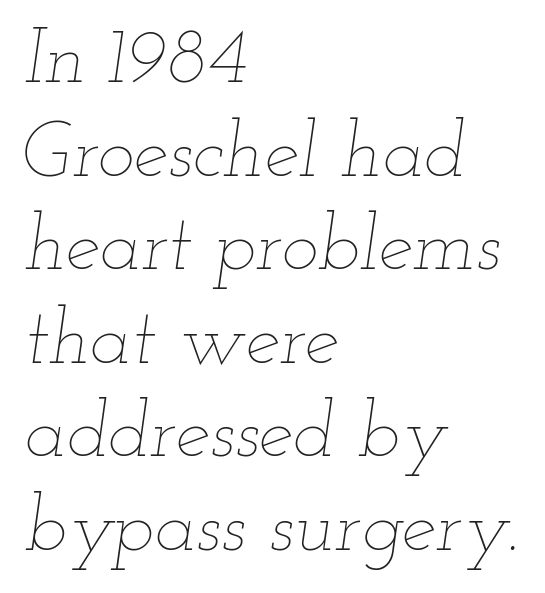
{"italic": "yes", "lean": "right", "slant_degrees": 12, "bold": "no", "weight": "thin", "width": "wide", "stroke_contrast": "low", "x_height": "small", "monospaced": "no", "underline": "no", "align": "left", "line_spacing_ratio": 1.2, "letter_spacing": "normal", "letter_spacing_em": 0.0, "glyph_px": 78}
